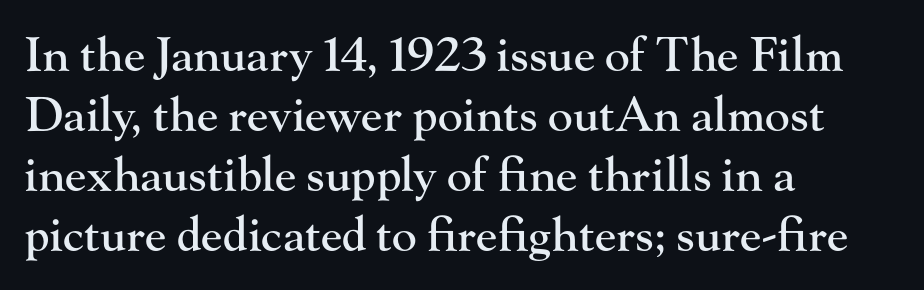
The image shows 47 px serif type, upright; set left-aligned, normal line spacing (1.28x), normal letter spacing, not underlined; high stroke contrast and a small x-height.
